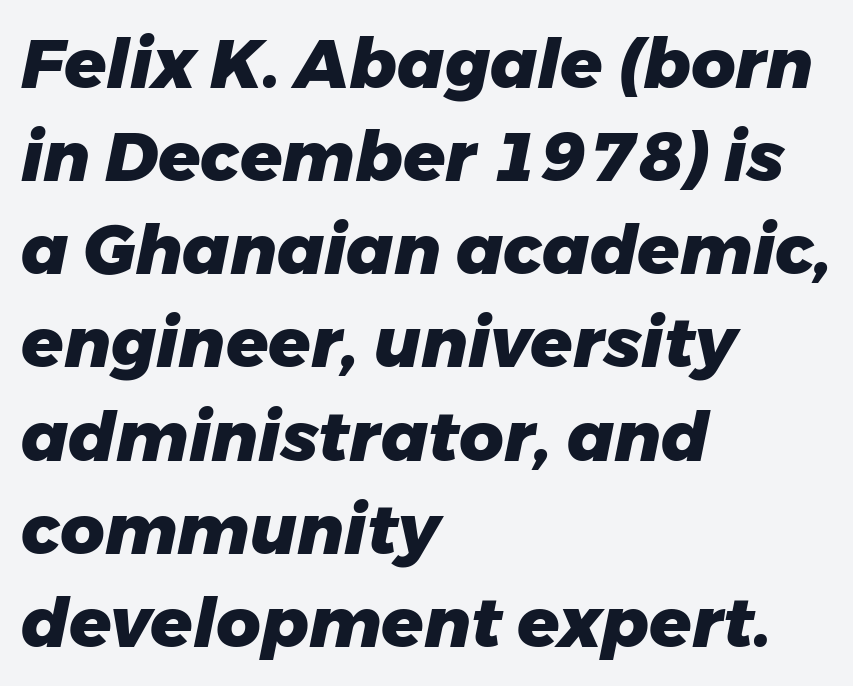
Q: Is the text bold? A: Yes.
Q: Is the text italic (slanted)? A: Yes, it leans right by about 11 degrees.
Q: Is the text underlined? A: No.
Q: How is the paragraph aligned? A: Left-aligned.
Q: Is the spacing between letters normal or unusually wide? A: Normal.
Q: Is the spacing between lines tight, normal or loose? A: Normal.
Q: Width (condensed, normal, or wide)? A: Normal.
Q: Stroke contrast? A: Low.
Q: x-height? A: Medium.
Q: Monospaced? A: No.
